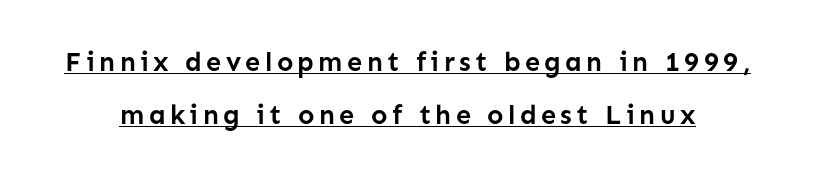
{"italic": "no", "bold": "yes", "underline": "yes", "line_spacing": "loose", "line_spacing_ratio": 1.97, "glyph_px": 27}
